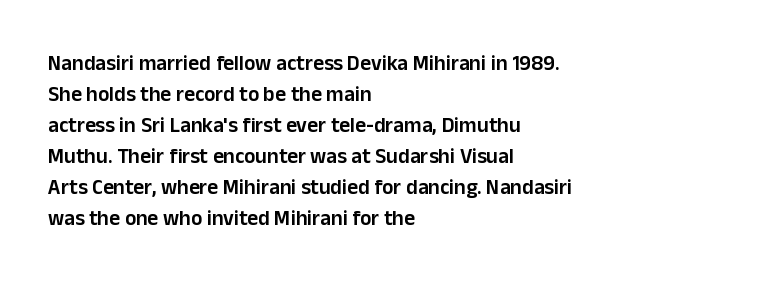
Q: Is the text bold? A: Semi-bold.
Q: Is the text italic (slanted)? A: No, it is upright.
Q: Is the text underlined? A: No.
Q: How is the paragraph aligned? A: Left-aligned.
Q: Is the spacing between letters normal or unusually wide? A: Normal.
Q: Is the spacing between lines tight, normal or loose? A: Normal.
